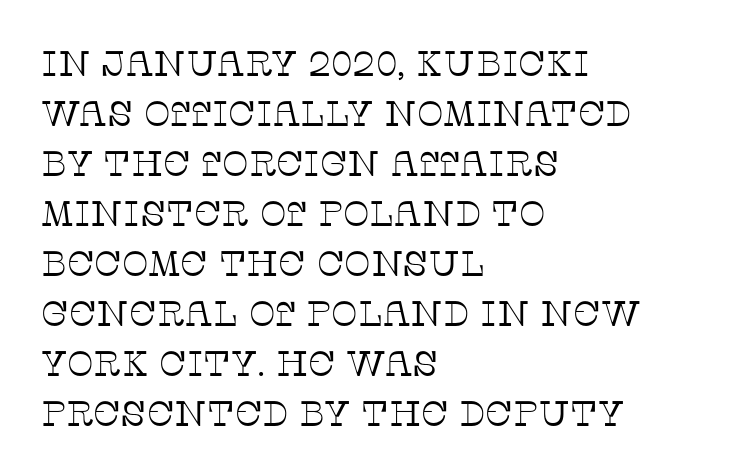
Looks like regular typesetting: each glyph gets only the width it needs. The lettering holds an erect, upright posture throughout. Anything drawn beneath the words? Only blank space. The rendering uses a moderate line-height, typical for paragraphs. A serif font was chosen for this passage.
